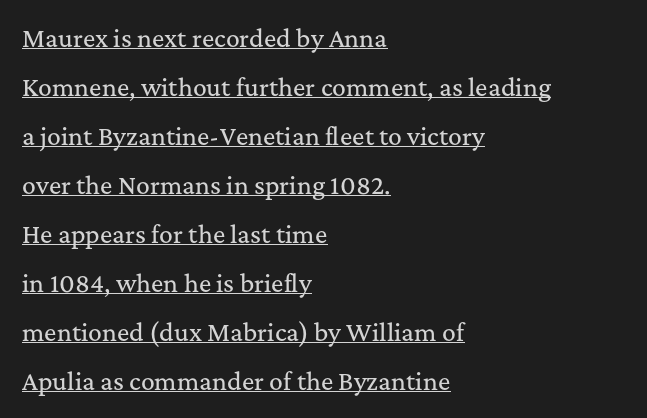
Students, observe the line beneath the letters — that is underlining. Rows of type keep a wide berth in the vertical direction. Is the block centered? No — it sits flush against the left margin. The face used here is rendered with its standard letterfit.
